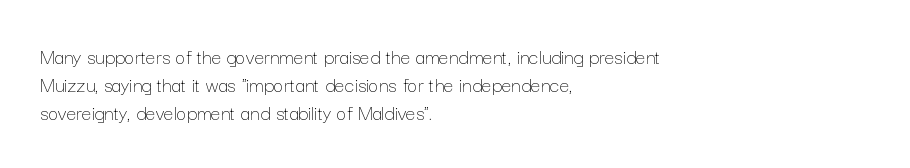
Q: Is the text bold? A: No.
Q: Is the text italic (slanted)? A: No, it is upright.
Q: Is the text underlined? A: No.
Q: How is the paragraph aligned? A: Left-aligned.
Q: Is the spacing between letters normal or unusually wide? A: Normal.
Q: Is the spacing between lines tight, normal or loose? A: Normal.
